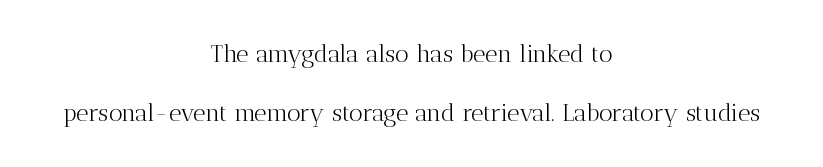
Glance below the letters and you will spot only blank space. Baseline-to-baseline distance is far greater than the letter height. Posture: upright roman. Heaviness? Minimal to ordinary, like unemphasized prose. What stands out about the letter spacing? Nothing — it is the standard amount.
